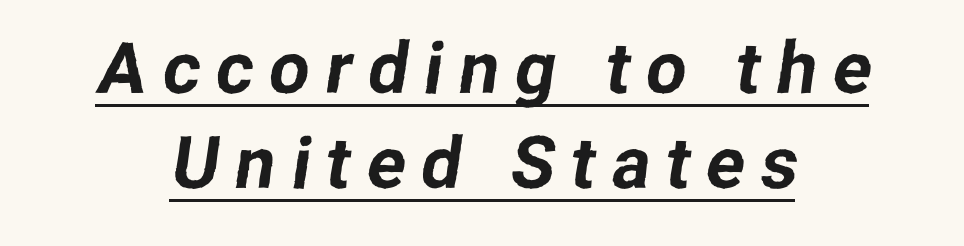
Notice how the passage keeps no hard edge, just a central spine. Do the characters align in a grid? No, the font is proportional. The glyphs are accompanied by a horizontal stroke just below them. Line spacing here is normal. Here the glyphs are tracked loosely, breaking word shapes into spaced letters.
